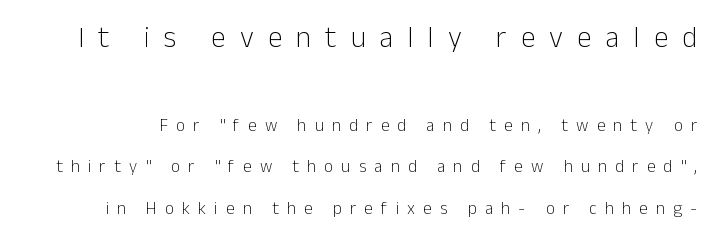
The image shows 29 px light sans-serif type, upright; set loose line spacing (2.46x), unusually wide letter spacing (+0.49 em), not underlined; the first (top) block is 1.71x larger; low stroke contrast and a medium x-height.
